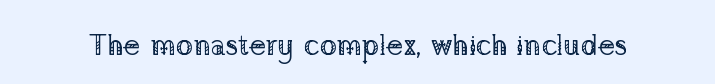
Descender tails drop into unmarked territory. Do the characters align in a grid? No, the font is proportional. Letterform terminals end in serifs throughout the passage. Weight: not bold — regular or lighter. Quick note: not italic, upright.
